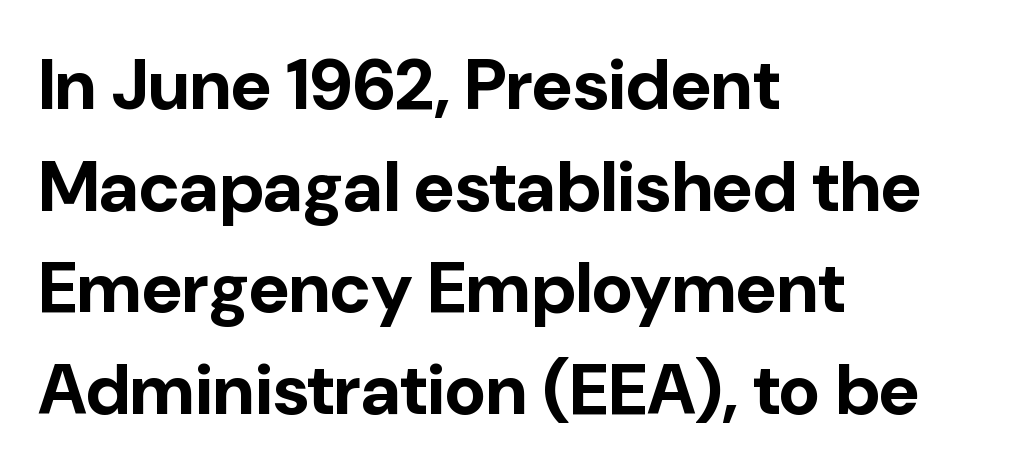
Q: Is the text bold? A: Yes.
Q: Is the text italic (slanted)? A: No, it is upright.
Q: Is the typeface a serif or a sans-serif typeface? A: Sans-serif.
Q: Is the text underlined? A: No.
Q: How is the paragraph aligned? A: Left-aligned.
Q: Is the spacing between letters normal or unusually wide? A: Normal.
Q: Is the spacing between lines tight, normal or loose? A: Normal.
Q: Width (condensed, normal, or wide)? A: Normal.
Q: Stroke contrast? A: Low.
Q: x-height? A: Medium.
Q: Monospaced? A: No.
